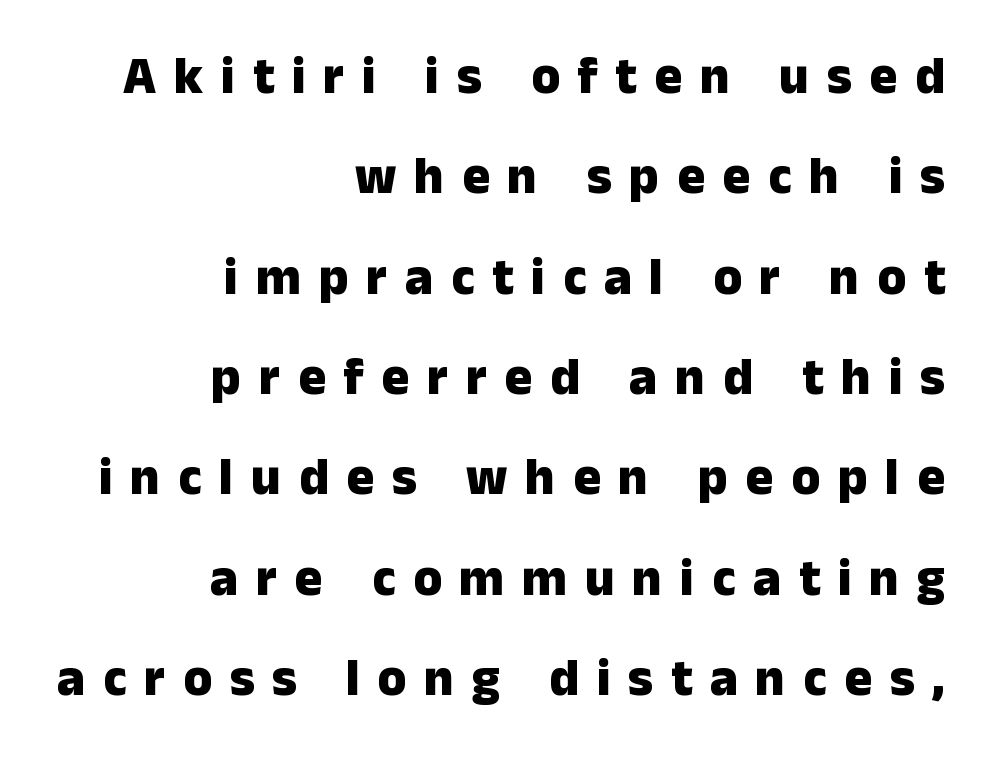
Varying glyph widths throughout — classic text-font behaviour. Reading down the column, the eye jumps a long way to each next line. The setting favours the right margin, as signatures and pull-quotes sometimes do. This is the regular roman posture of the typeface. The rendering uses a bold face; every stroke is thick and dark.
